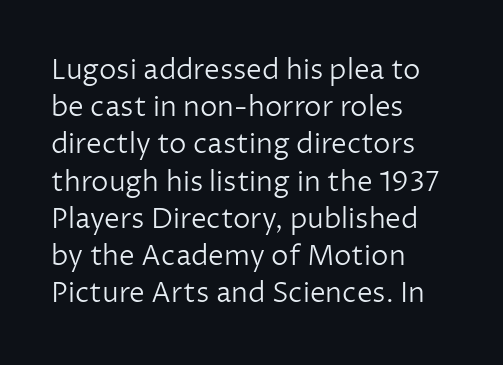
The image shows 28 px light sans-serif type, upright; set left-aligned, normal line spacing (1.33x), normal letter spacing, not underlined; low stroke contrast and a medium x-height.
